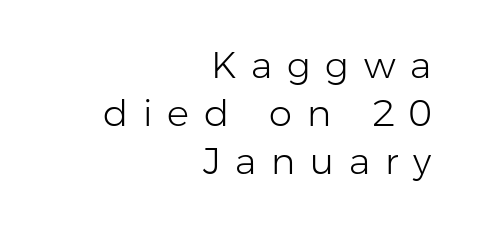
Q: Is the text bold? A: No.
Q: Is the text italic (slanted)? A: No, it is upright.
Q: Is the typeface a serif or a sans-serif typeface? A: Sans-serif.
Q: Is the text underlined? A: No.
Q: How is the paragraph aligned? A: Right-aligned.
Q: Is the spacing between letters normal or unusually wide? A: Unusually wide.
Q: Is the spacing between lines tight, normal or loose? A: Normal.
Q: Width (condensed, normal, or wide)? A: Normal.
Q: Stroke contrast? A: Low.
Q: x-height? A: Medium.
Q: Monospaced? A: No.
